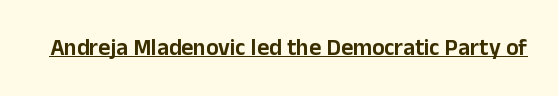
Q: Is the text italic (slanted)? A: No, it is upright.
Q: Is the text underlined? A: Yes.
Q: Is the spacing between letters normal or unusually wide? A: Normal.
